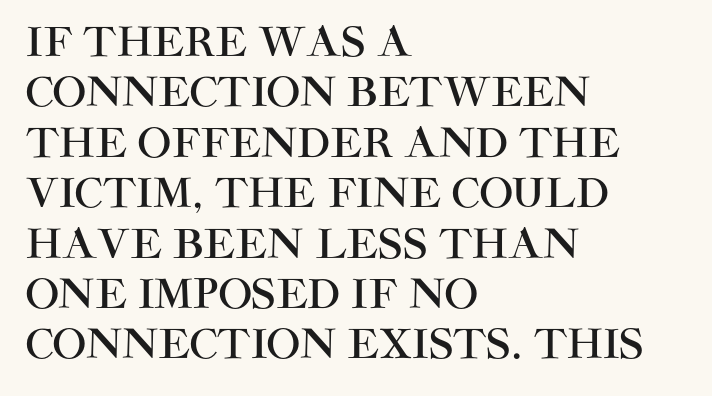
Q: Is the text italic (slanted)? A: No, it is upright.
Q: Is the typeface a serif or a sans-serif typeface? A: Sans-serif.
Q: Is the text underlined? A: No.
Q: How is the paragraph aligned? A: Left-aligned.
Q: Is the spacing between letters normal or unusually wide? A: Normal.
Q: Is the spacing between lines tight, normal or loose? A: Normal.
Q: Width (condensed, normal, or wide)? A: Normal.
Q: Stroke contrast? A: High.
Q: x-height? A: Large.
Q: Monospaced? A: No.
